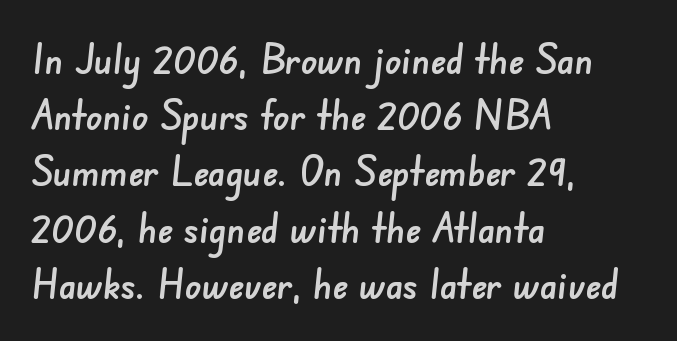
{"serif": "no", "width": "normal", "stroke_contrast": "low", "x_height": "small", "monospaced": "no", "underline": "no", "align": "left", "line_spacing": "normal", "line_spacing_ratio": 1.37, "letter_spacing": "normal", "letter_spacing_em": 0.0, "glyph_px": 41}
